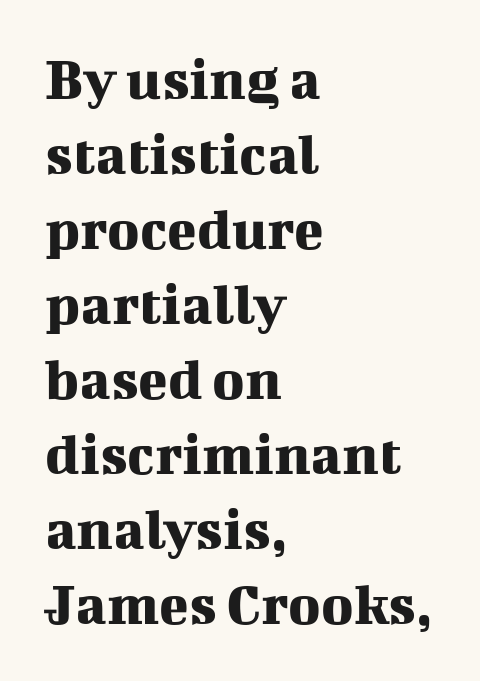
The image shows 61 px serif type, upright; set left-aligned, line spacing 1.23x, normal letter spacing, not underlined; medium stroke contrast and a medium x-height.
